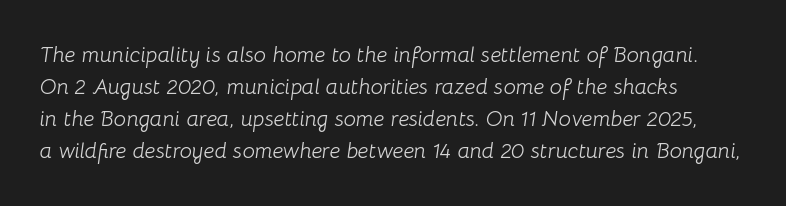
{"italic": "yes", "lean": "right", "slant_degrees": 8, "bold": "no", "underline": "no", "line_spacing": "normal", "line_spacing_ratio": 1.46, "letter_spacing": "normal", "letter_spacing_em": 0.0, "glyph_px": 22}
